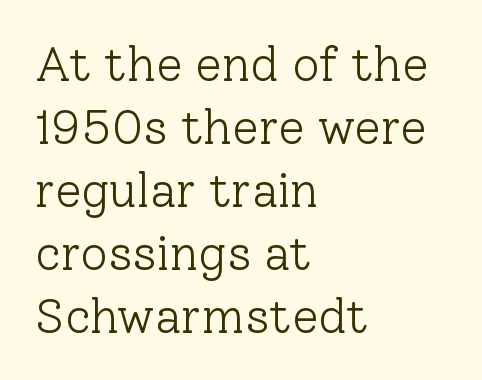
Q: Is the text bold? A: No.
Q: Is the text italic (slanted)? A: No, it is upright.
Q: Is the typeface a serif or a sans-serif typeface? A: Serif.
Q: Is the text underlined? A: No.
Q: How is the paragraph aligned? A: Left-aligned.
Q: Is the spacing between letters normal or unusually wide? A: Normal.
Q: Is the spacing between lines tight, normal or loose? A: Normal.
Q: Width (condensed, normal, or wide)? A: Normal.
Q: Stroke contrast? A: Low.
Q: x-height? A: Medium.
Q: Monospaced? A: No.
